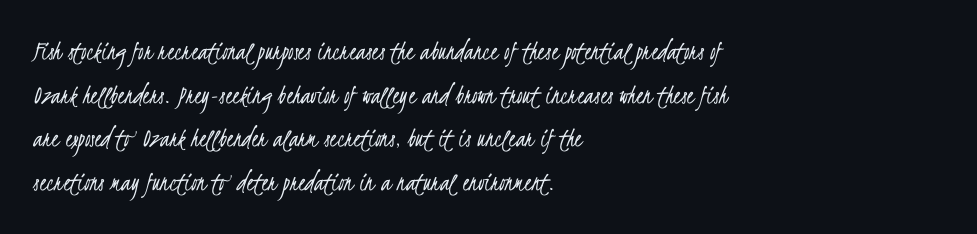
{"serif": "no", "bold": "no", "weight": "light", "width": "condensed", "stroke_contrast": "low", "x_height": "small", "monospaced": "no", "underline": "no", "align": "left", "line_spacing": "normal", "line_spacing_ratio": 1.56, "letter_spacing": "normal", "letter_spacing_em": 0.0, "glyph_px": 28}
